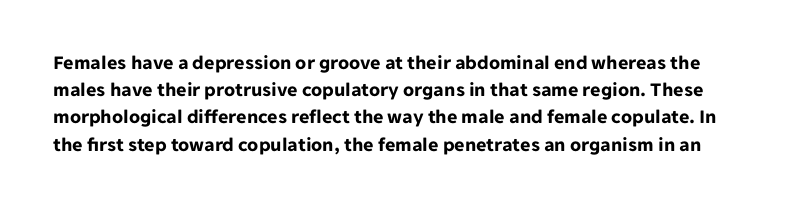
Typographic density is high because the face is bold. The string is rendered with underlining switched off. A normal amount of white space separates one row of letters from the next. The line texture is even and compact thanks to regular tracking. A roman cut, with each character standing at attention.
